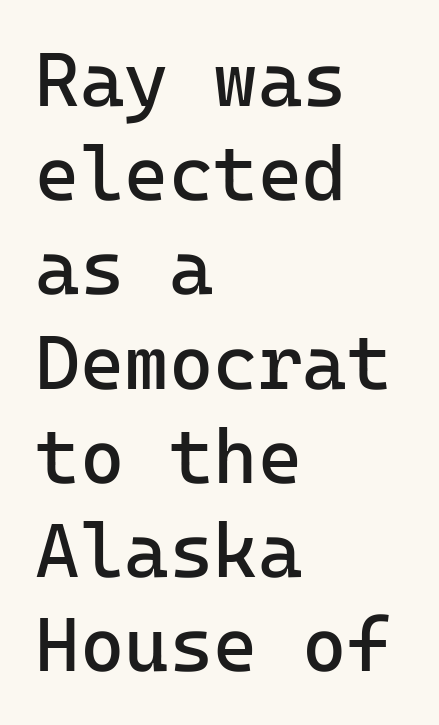
The image shows 76 px regular-weight sans-serif type, upright, monospaced; set left-aligned, line spacing 1.24x, normal letter spacing, not underlined; low stroke contrast and a medium x-height.
